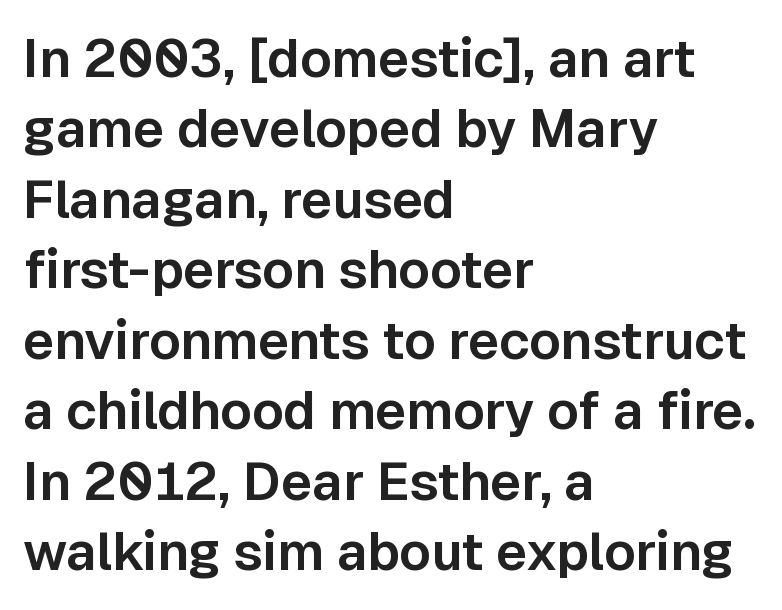
{"serif": "no", "italic": "no", "width": "normal", "stroke_contrast": "low", "x_height": "medium", "monospaced": "no", "underline": "no", "align": "left", "line_spacing": "normal", "line_spacing_ratio": 1.33, "letter_spacing": "normal", "letter_spacing_em": 0.0, "glyph_px": 53}
